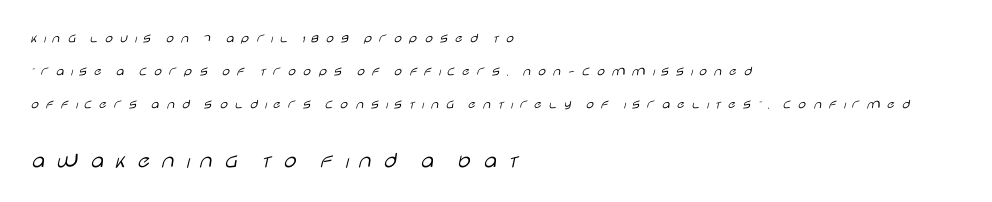
Q: Is the text bold? A: No.
Q: Is the text italic (slanted)? A: Yes.
Q: Is the text underlined? A: No.
Q: How is the paragraph aligned? A: Left-aligned.
Q: Is the spacing between letters normal or unusually wide? A: Unusually wide.
Q: Is the spacing between lines tight, normal or loose? A: Loose.
Q: Which block of text is set in a larger size, the first (top) or the second (bottom)? A: The second (bottom) one.
